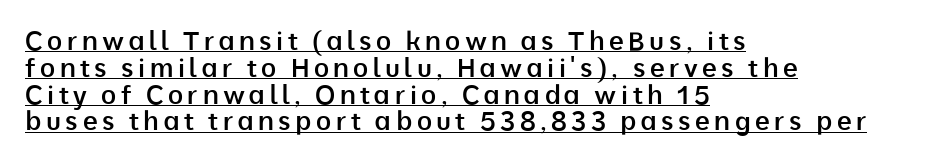
The image shows 26 px text type, upright; set left-aligned, tight line spacing (1.03x), underlined.
